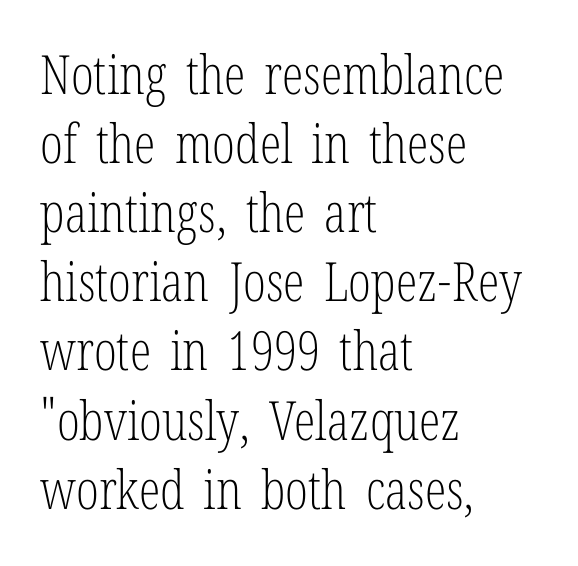
The image shows 54 px light, condensed serif type, upright; set left-aligned, normal line spacing (1.28x), normal letter spacing, not underlined; low stroke contrast and a medium x-height.
